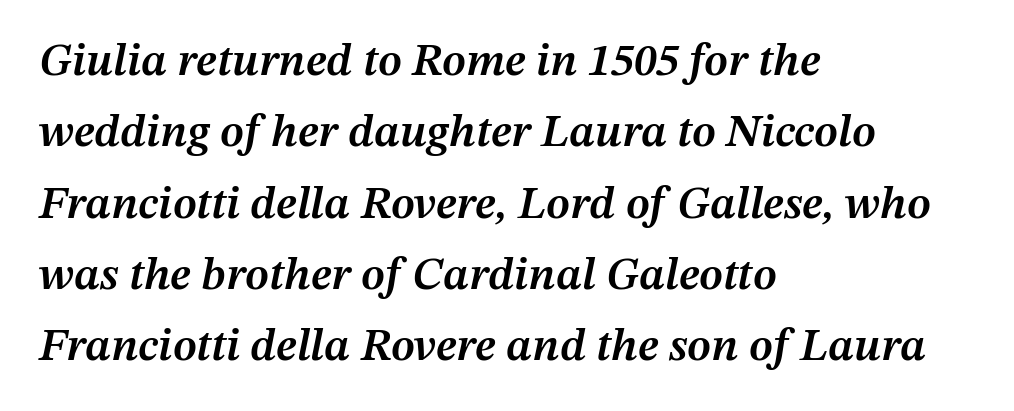
{"italic": "yes", "lean": "right", "slant_degrees": 12, "bold": "semi", "weight": "semibold", "width": "normal", "stroke_contrast": "medium", "x_height": "medium", "monospaced": "no", "underline": "no", "align": "left", "line_spacing": "normal", "line_spacing_ratio": 1.55, "letter_spacing": "normal", "letter_spacing_em": 0.0, "glyph_px": 46}
